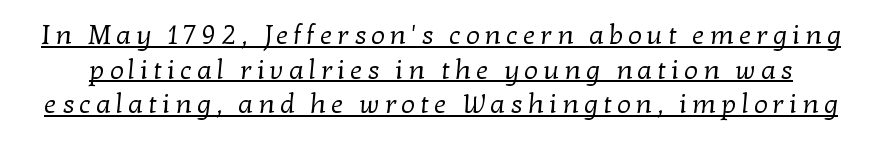
{"bold": "no", "underline": "yes", "line_spacing": "normal", "line_spacing_ratio": 1.28, "glyph_px": 27}
